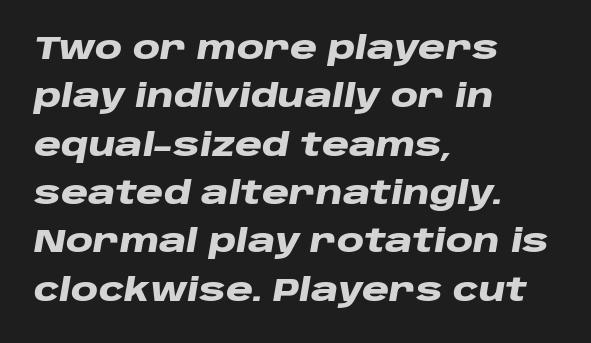
The image shows 31 px heavy, wide type, italic (leaning right); set left-aligned, normal line spacing (1.56x), normal letter spacing, not underlined; low stroke contrast and a large x-height.
